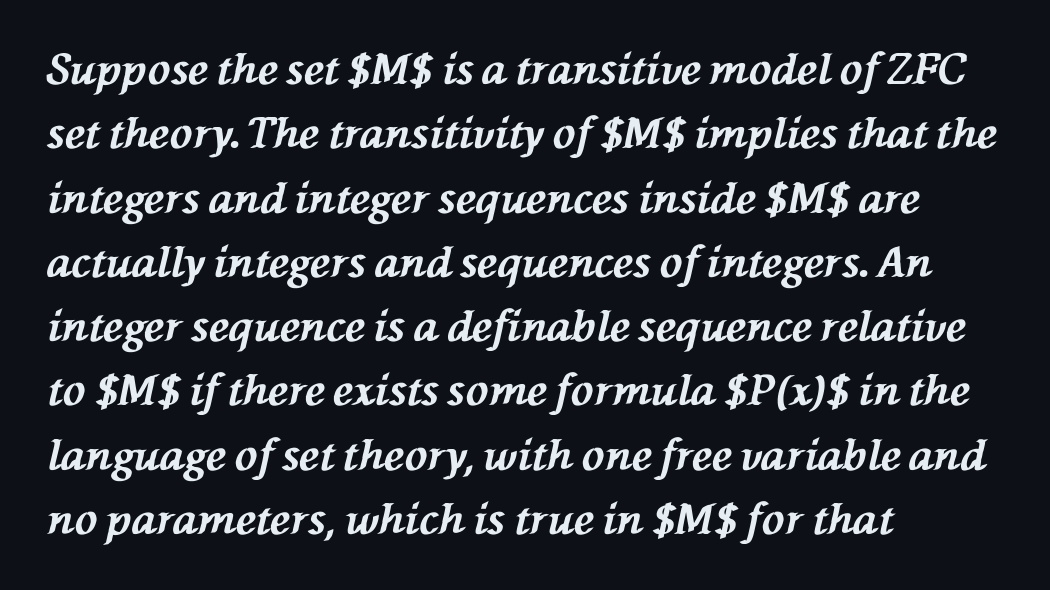
Q: Is the text bold? A: Yes.
Q: Is the text italic (slanted)? A: Yes, it leans left by about 76 degrees.
Q: Is the text underlined? A: No.
Q: How is the paragraph aligned? A: Left-aligned.
Q: Is the spacing between letters normal or unusually wide? A: Normal.
Q: Is the spacing between lines tight, normal or loose? A: Normal.
Q: Width (condensed, normal, or wide)? A: Normal.
Q: Stroke contrast? A: Medium.
Q: x-height? A: Medium.
Q: Monospaced? A: No.
